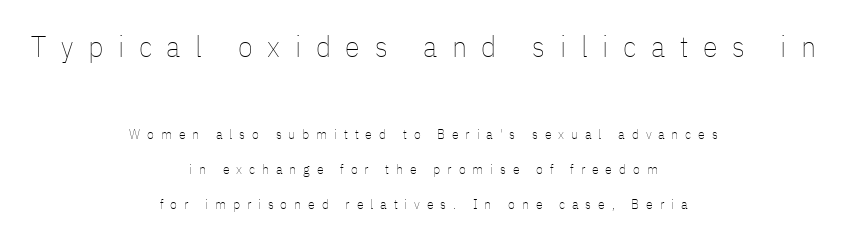
Does extra space separate the letters? Yes, quite a lot of it. Centered paragraph, ragged on both sides. A great deal of white space separates one row of letters from the next. You could not count columns in this text — the font is proportionally spaced. Stroke thickness stays within the range of a standard reading face or lighter. The lettering holds an erect, upright posture throughout.
